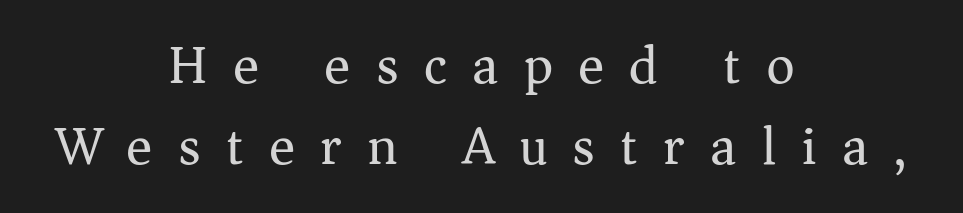
Weight: not bold — regular or lighter. Italic? Not at all — the glyphs are vertical. This is serif lettering, the kind often seen in printed books. The designer left line spacing at the default. Quick note: underline off. The rendering positions every line midway between the sides.
